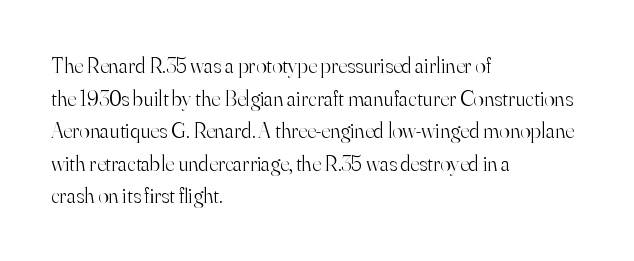
{"italic": "no", "bold": "no", "underline": "no", "align": "left", "line_spacing": "normal", "line_spacing_ratio": 1.48, "letter_spacing": "normal", "letter_spacing_em": 0.0, "glyph_px": 22}
